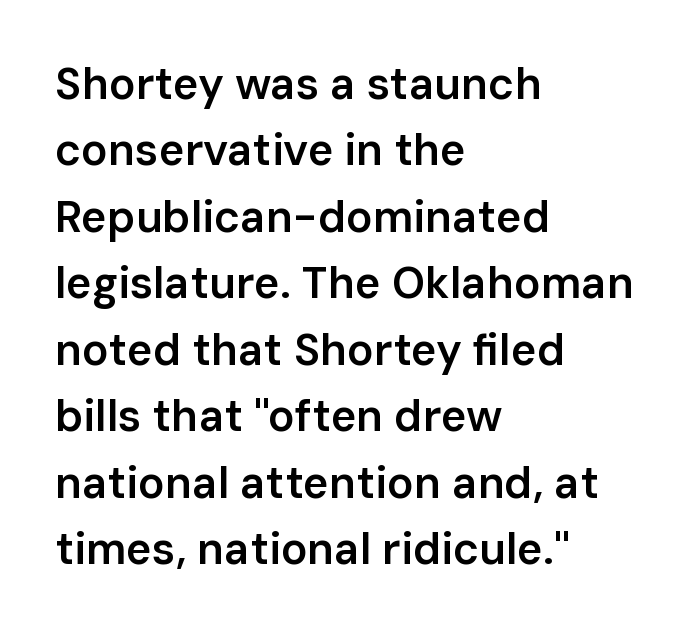
{"serif": "no", "italic": "no", "bold": "semi", "weight": "semibold", "width": "normal", "stroke_contrast": "low", "x_height": "medium", "monospaced": "no", "underline": "no", "align": "left", "line_spacing": "normal", "line_spacing_ratio": 1.51, "letter_spacing": "normal", "letter_spacing_em": 0.0, "glyph_px": 44}
